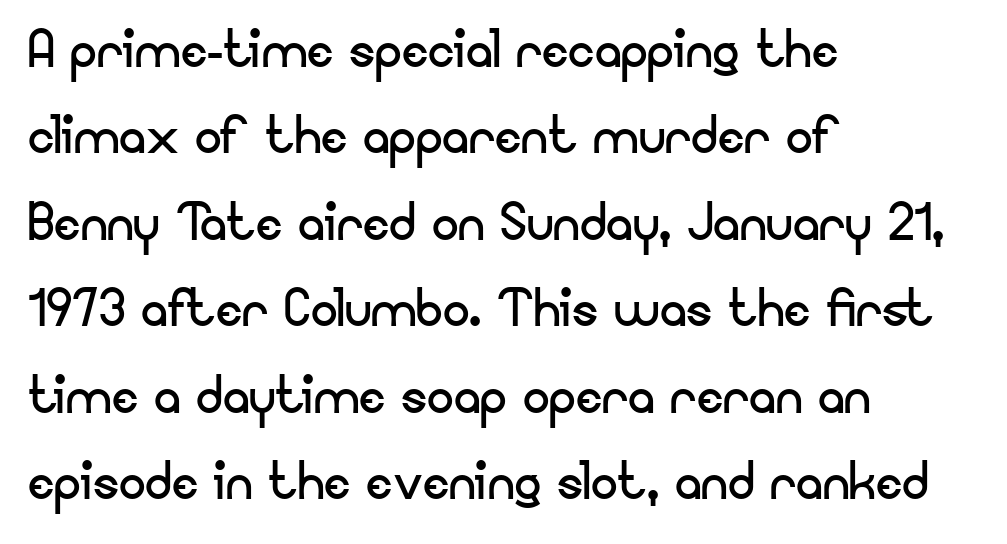
Q: Is the text bold? A: No.
Q: Is the text italic (slanted)? A: No, it is upright.
Q: Is the typeface a serif or a sans-serif typeface? A: Sans-serif.
Q: Is the text underlined? A: No.
Q: How is the paragraph aligned? A: Left-aligned.
Q: Is the spacing between letters normal or unusually wide? A: Normal.
Q: Is the spacing between lines tight, normal or loose? A: Normal.
Q: Width (condensed, normal, or wide)? A: Normal.
Q: Stroke contrast? A: Low.
Q: x-height? A: Small.
Q: Monospaced? A: No.
